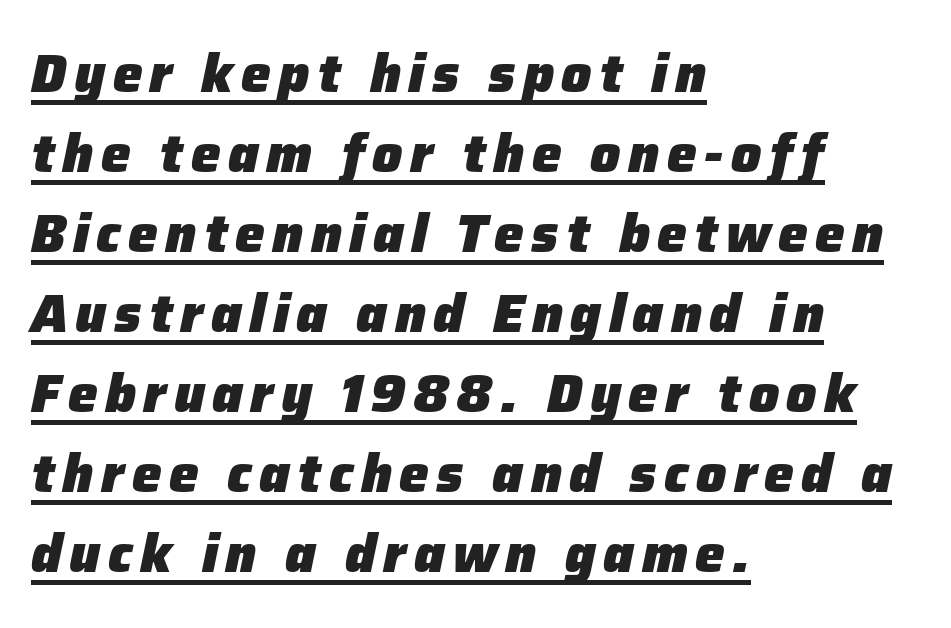
{"italic": "yes", "lean": "right", "slant_degrees": 12, "bold": "yes", "weight": "heavy", "width": "normal", "stroke_contrast": "low", "x_height": "medium", "monospaced": "no", "underline": "yes", "align": "left", "line_spacing": "normal", "line_spacing_ratio": 1.51, "glyph_px": 53}
